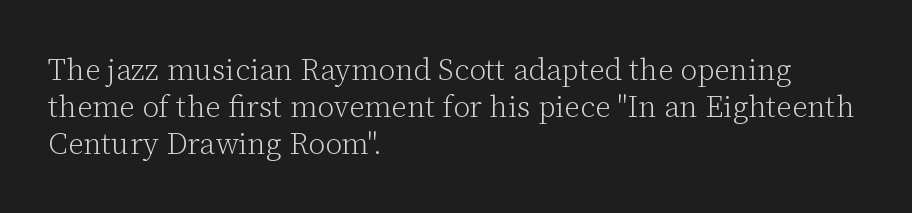
Ascenders rise straight up at ninety degrees. Check under the words: just untouched page. Type style note: has serifs. This sample is left-justified, so line endings fall wherever the words run out. The rendering keeps characters at their native spacing. Each stroke keeps to a modest, everyday thickness or less.
